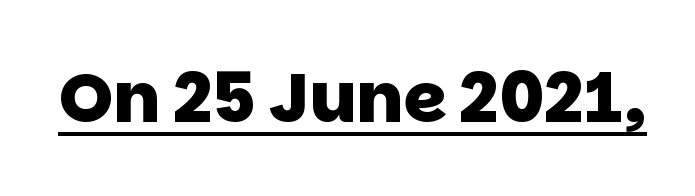
The image shows 69 px heavy sans-serif type; set normal letter spacing, underlined; low stroke contrast and a large x-height.
